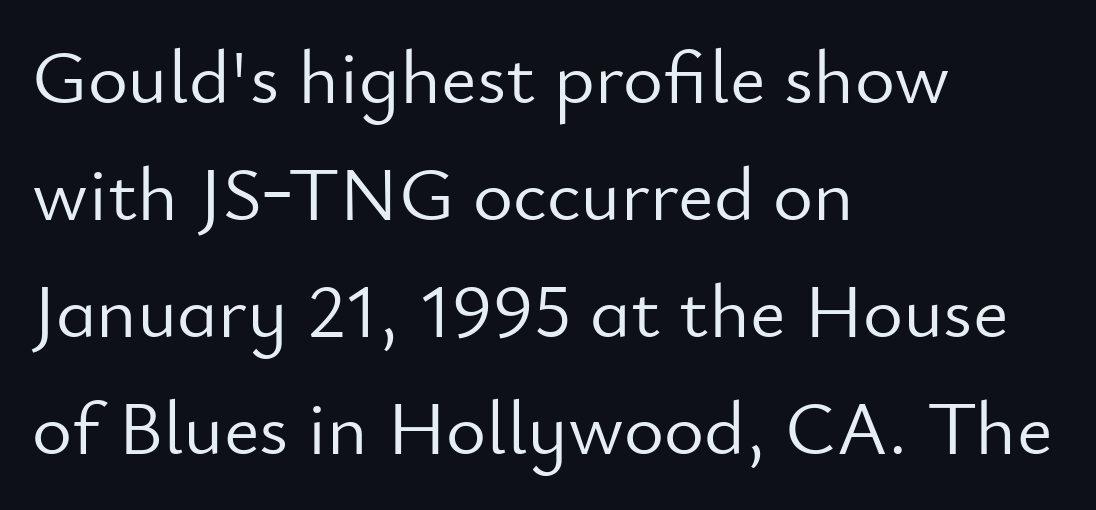
Short and long lines alike share a common starting point at left. Here the designer chose a conventional face with non-uniform glyph widths. A clean baseline with only descenders dipping below it. Vertically, the passage feels balanced, rows spaced as you'd expect.
